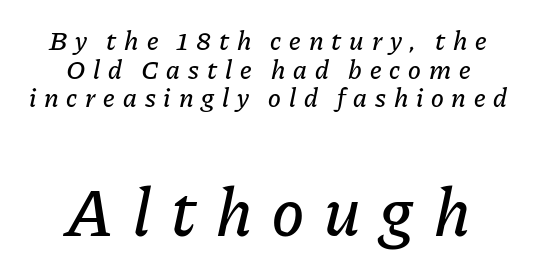
{"italic": "yes", "lean": "right", "slant_degrees": 11, "width": "normal", "stroke_contrast": "low", "x_height": "medium", "monospaced": "no", "underline": "no", "align": "center", "line_spacing": "tight", "line_spacing_ratio": 1.06, "letter_spacing": "wide", "letter_spacing_em": 0.29, "larger_block": "second", "size_ratio": 2.52, "glyph_px": 68}
